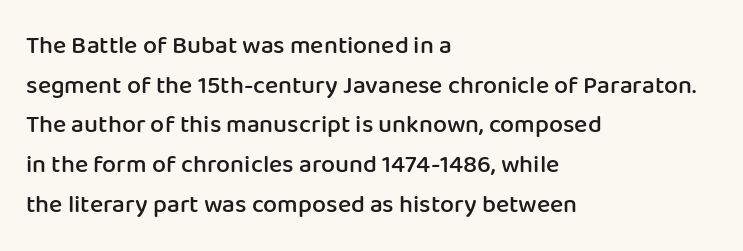
A bare baseline throughout the passage. Letter spacing: default. It's the straight-up-and-down kind of type. A somewhat darkened texture: the type is semibold rather than bold. Interline gaps are of average width in this sample. Compared with a centered layout, this one pins lines to the left instead.
